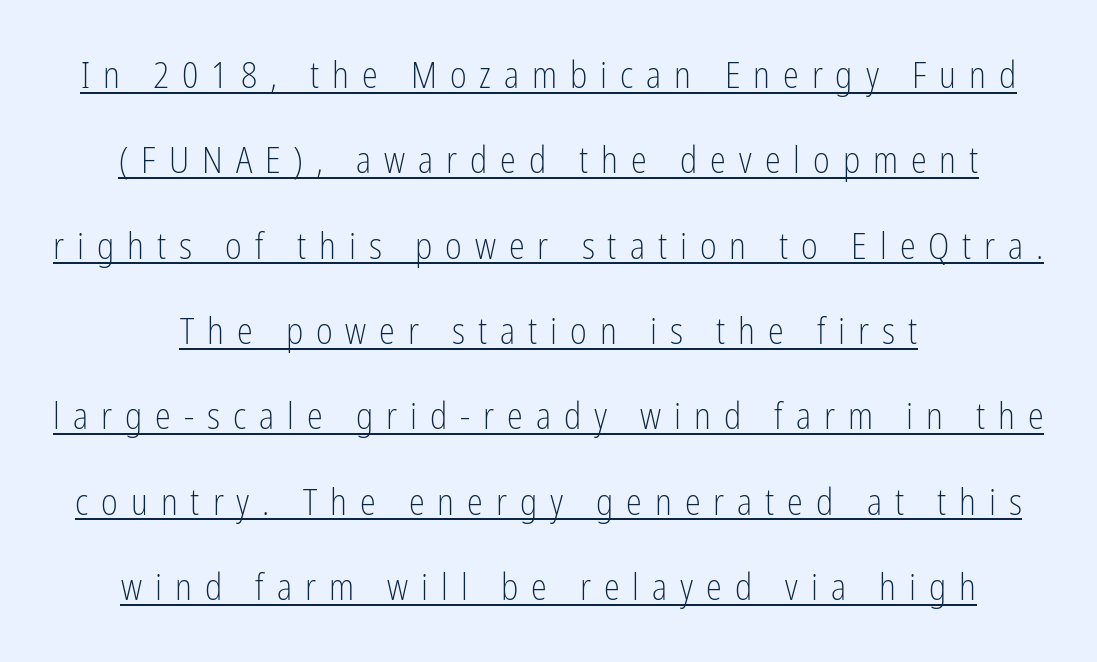
The image shows 36 px light, condensed sans-serif type, upright; set centered, loose line spacing (2.37x), unusually wide letter spacing (+0.36 em), underlined; low stroke contrast and a medium x-height.
